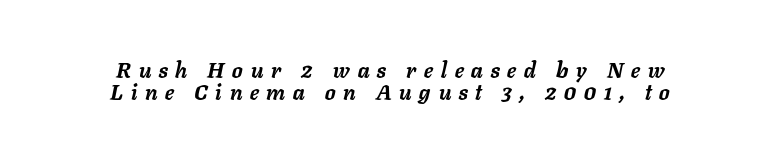
The image shows 22 px bold type, italic (leaning right); set centered, tight line spacing (1.02x), unusually wide letter spacing (+0.36 em), not underlined.
